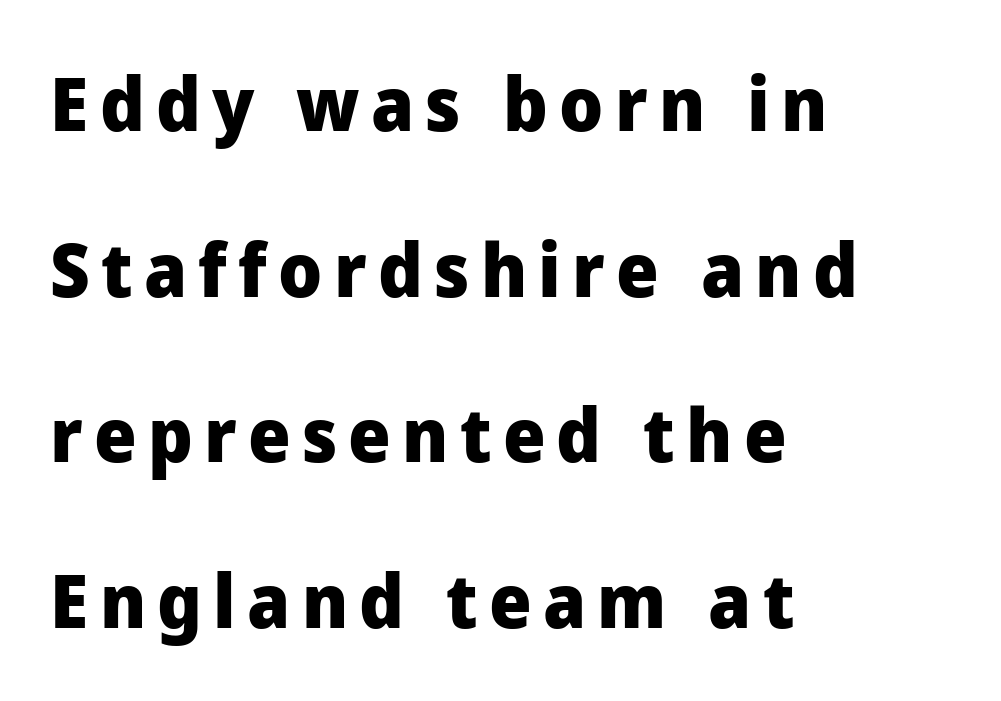
The image shows 75 px heavy sans-serif type, upright; set left-aligned, loose line spacing (2.21x), not underlined; low stroke contrast and a medium x-height.
